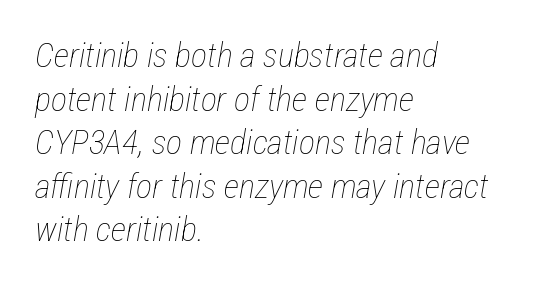
{"italic": "yes", "lean": "right", "slant_degrees": 12, "bold": "no", "weight": "thin", "width": "condensed", "stroke_contrast": "low", "x_height": "medium", "monospaced": "no", "underline": "no", "align": "left", "line_spacing": "normal", "line_spacing_ratio": 1.28, "letter_spacing": "normal", "letter_spacing_em": 0.0, "glyph_px": 34}
